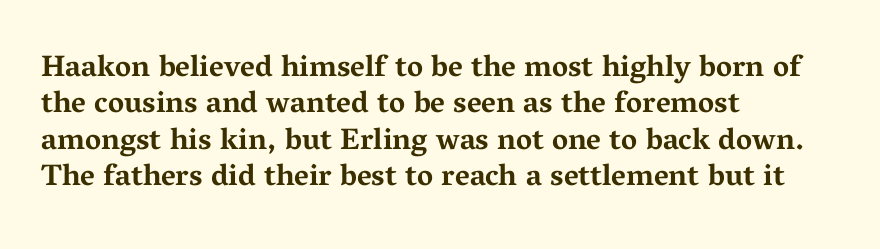
A typesetter would call this proportional, since set widths differ per character. This rendering leaves character spacing at its baseline value. The rendering anchors every line to the left-hand side. I'd describe the lettering as bold — thick and assertive.
